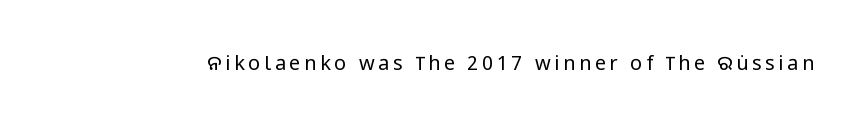
{"italic": "no", "bold": "no", "underline": "no", "glyph_px": 20}
